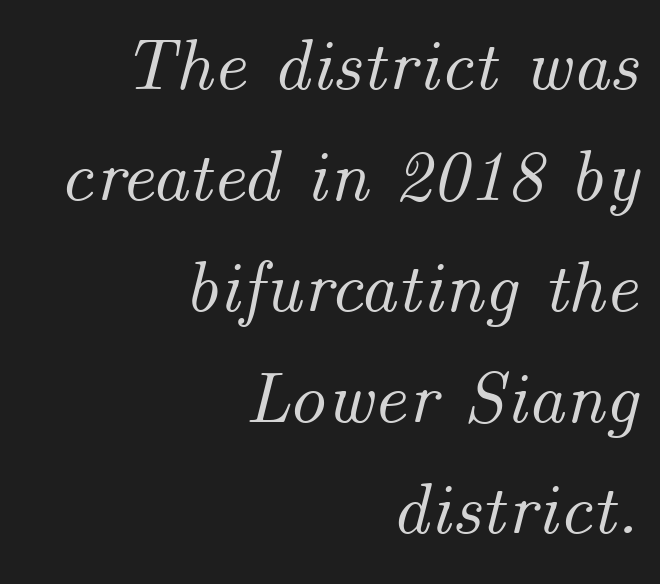
{"italic": "yes", "lean": "right", "slant_degrees": 14, "width": "normal", "stroke_contrast": "medium", "x_height": "small", "monospaced": "no", "underline": "no", "align": "right", "line_spacing": "normal", "line_spacing_ratio": 1.52, "letter_spacing": "normal", "letter_spacing_em": 0.0, "glyph_px": 73}
